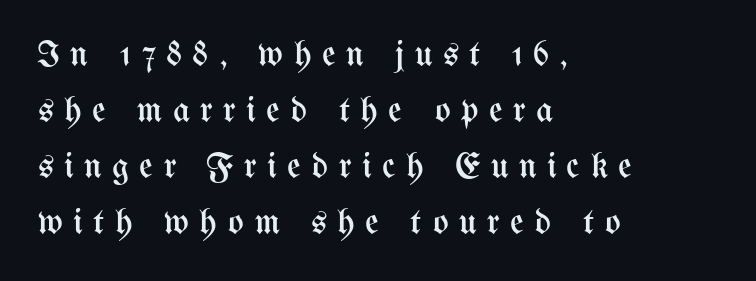
Q: Is the text bold? A: No.
Q: Is the text italic (slanted)? A: No, it is upright.
Q: Is the text underlined? A: No.
Q: How is the paragraph aligned? A: Left-aligned.
Q: Is the spacing between letters normal or unusually wide? A: Unusually wide.
Q: Is the spacing between lines tight, normal or loose? A: Normal.
Q: Width (condensed, normal, or wide)? A: Condensed.
Q: Stroke contrast? A: Medium.
Q: x-height? A: Medium.
Q: Monospaced? A: No.
